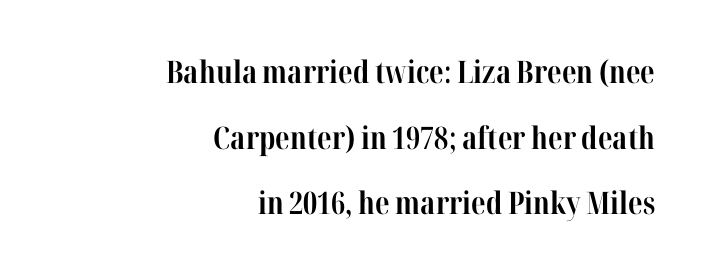
This rendering features lettering with no underline. The space between consecutive lines is lavish. Note the varied advance widths — an 'i' is clearly narrower than an 'm'. This sample uses a serif face.
